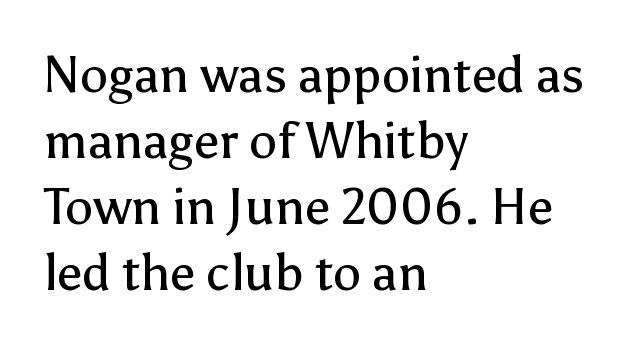
{"serif": "no", "italic": "no", "bold": "no", "weight": "regular", "width": "normal", "stroke_contrast": "low", "x_height": "medium", "monospaced": "no", "underline": "no", "align": "left", "line_spacing": "normal", "line_spacing_ratio": 1.32, "letter_spacing": "normal", "letter_spacing_em": 0.0, "glyph_px": 50}
